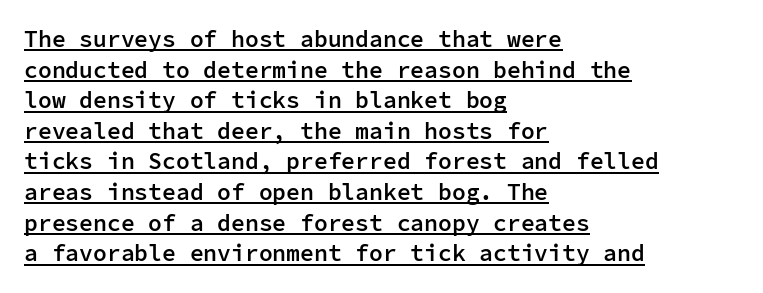
Horizontal alignment here is leftward, the default for most running prose. Typographic density is moderately raised because the face is semibold. Underlining? Definitely there. What's the leading like? Ordinary, nothing unusual. Characters follow at the spacing the type designer built in.
